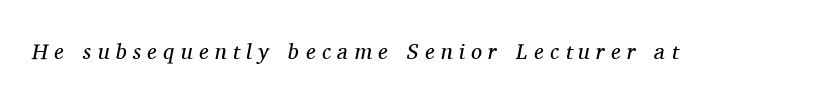
What stands out about the letter spacing? Its width — letters are far apart. The glyphs look as if they've been sheared to an angle. Lines of text with bare space underneath. The strokes carry an ordinary text weight at most.
